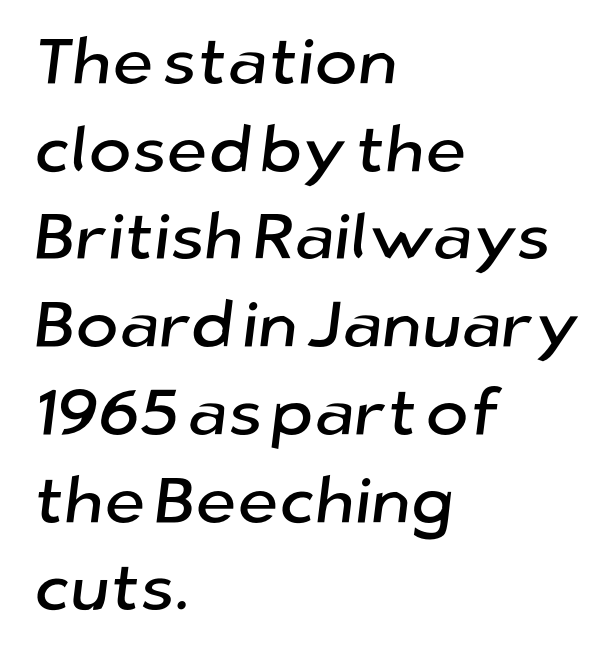
{"serif": "no", "width": "normal", "stroke_contrast": "low", "x_height": "medium", "monospaced": "no", "underline": "no", "align": "left", "line_spacing": "normal", "line_spacing_ratio": 1.35, "letter_spacing": "normal", "letter_spacing_em": 0.0, "glyph_px": 65}
